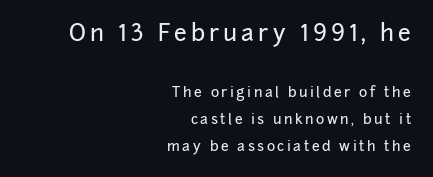
Q: Is the text italic (slanted)? A: No, it is upright.
Q: Is the text underlined? A: No.
Q: How is the paragraph aligned? A: Right-aligned.
Q: Is the spacing between lines tight, normal or loose? A: Loose.
Q: Which block of text is set in a larger size, the first (top) or the second (bottom)? A: The first (top) one.
